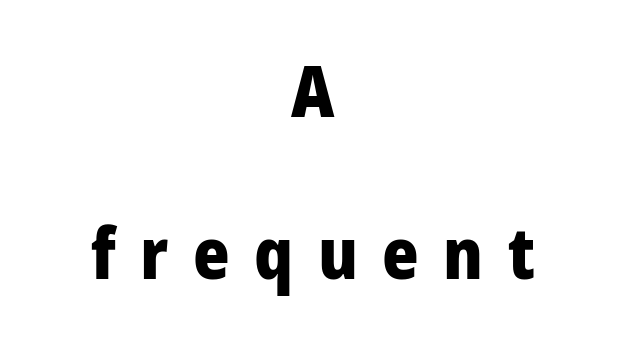
The image shows 70 px heavy sans-serif type, upright; set centered, loose line spacing (2.32x), unusually wide letter spacing (+0.35 em), not underlined; low stroke contrast and a medium x-height.
